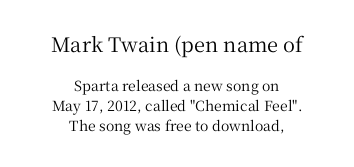
{"italic": "no", "underline": "no", "align": "center", "line_spacing": "normal", "line_spacing_ratio": 1.41, "letter_spacing": "normal", "letter_spacing_em": 0.0, "larger_block": "first", "size_ratio": 1.43, "glyph_px": 20}
